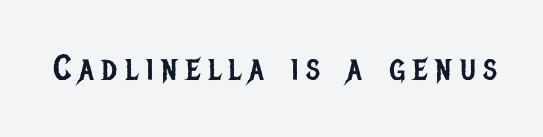
Each word looks stretched out because of the extra space between its letters. No word sits above an underline. Designer's note — italics off, roman on. Note the varied advance widths — an 'i' is clearly narrower than an 'm'. Letters have the restrained weight of plain body copy at most.
